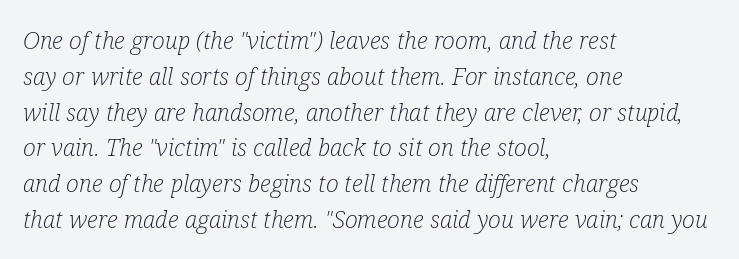
The image shows 24 px text type, italic (leaning right); set left-aligned, normal line spacing (1.49x), normal letter spacing, not underlined.
